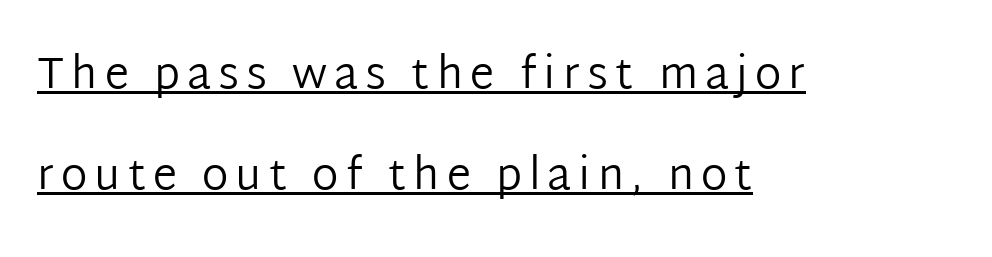
The image shows 44 px regular-weight sans-serif type, upright; set left-aligned, loose line spacing (2.3x), underlined; low stroke contrast and a medium x-height.
